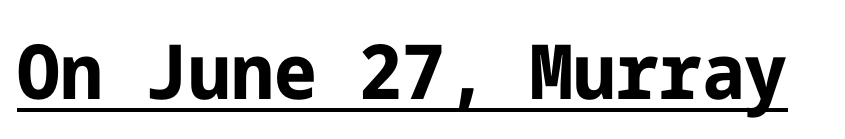
The image shows 76 px bold sans-serif type, upright; set normal letter spacing, underlined; low stroke contrast and a medium x-height.
